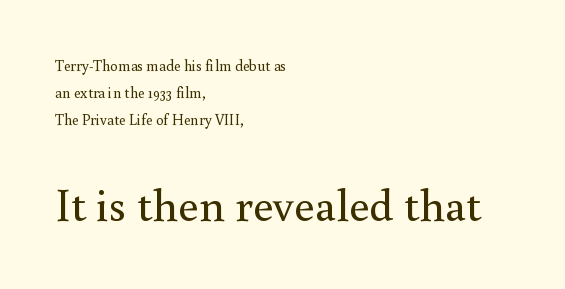
The image shows 46 px regular-weight serif type, upright; set left-aligned, line spacing 1.8x, normal letter spacing, not underlined; the second (bottom) block is 3.07x larger; a small x-height.
